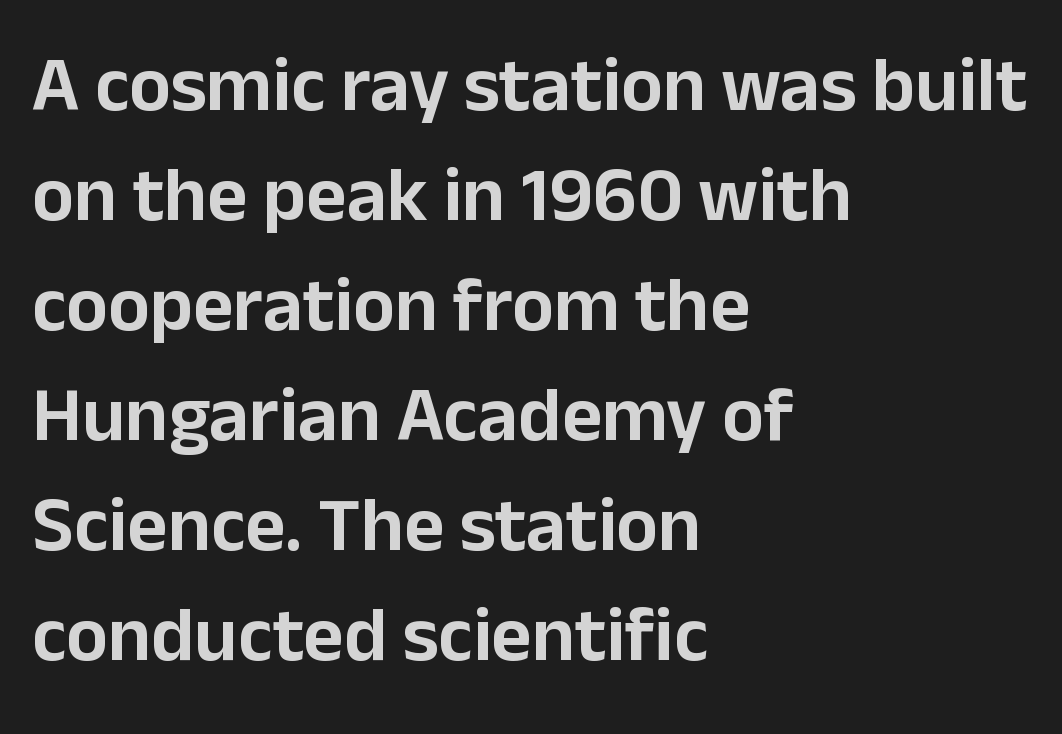
The image shows 78 px sans-serif type, upright; set left-aligned, normal line spacing (1.41x), normal letter spacing, not underlined; low stroke contrast and a medium x-height.
